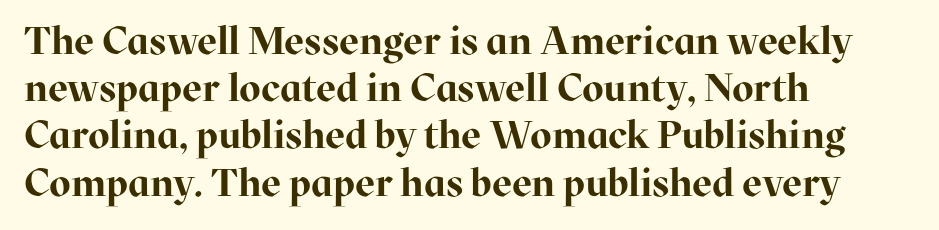
{"serif": "yes", "italic": "no", "bold": "yes", "weight": "bold", "width": "normal", "stroke_contrast": "high", "x_height": "medium", "monospaced": "no", "underline": "no", "align": "left", "line_spacing_ratio": 1.21, "letter_spacing": "normal", "letter_spacing_em": 0.0, "glyph_px": 39}
